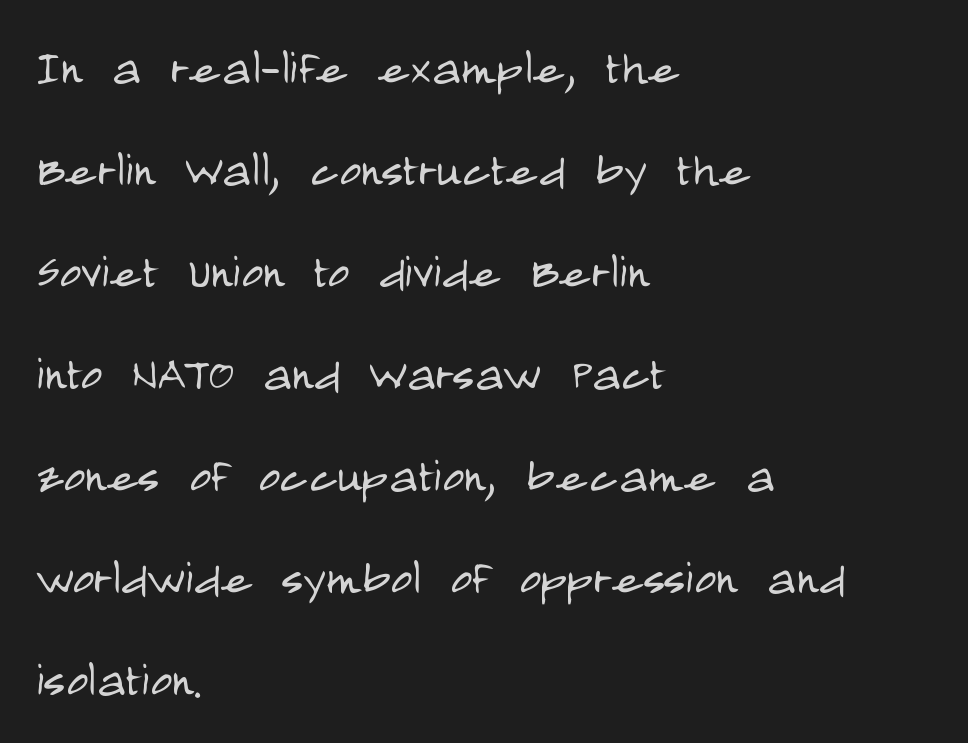
Standard letterfit; no display-style spreading of the glyphs. Character widths vary here, with narrow letters taking less room than wide ones. The compositor pushed each line to the left boundary. Observe the absence of serifs on each vertical stroke in this sample. No italicization has been applied; the sample stays upright.
